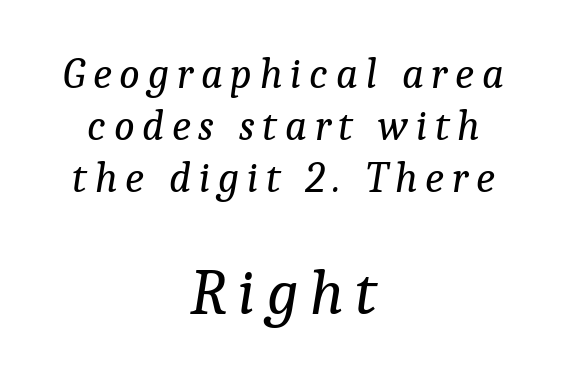
This is oblique type, the kind used for emphasis or titles. Letterform terminals end in serifs throughout the passage. The weight tops out at a normal text grade. Think of a printed novel: that variable character pitch is what you see here. Check under the words: just untouched page.
